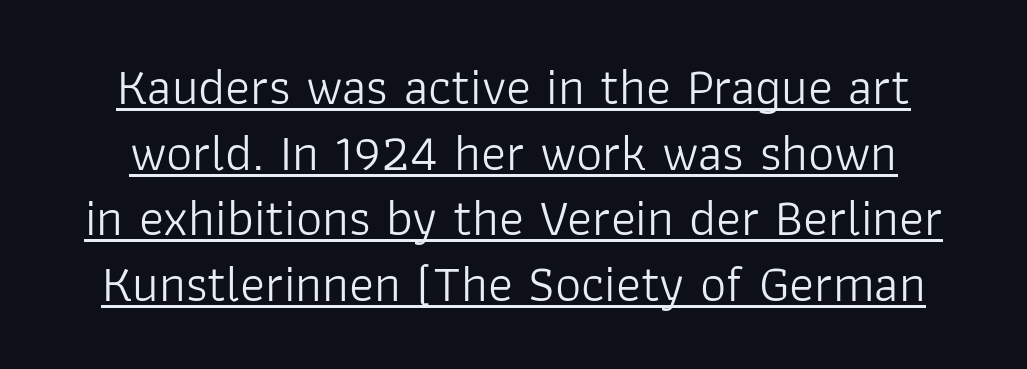
The image shows 52 px light sans-serif type, upright; set centered, normal line spacing (1.26x), normal letter spacing, underlined; low stroke contrast and a medium x-height.
